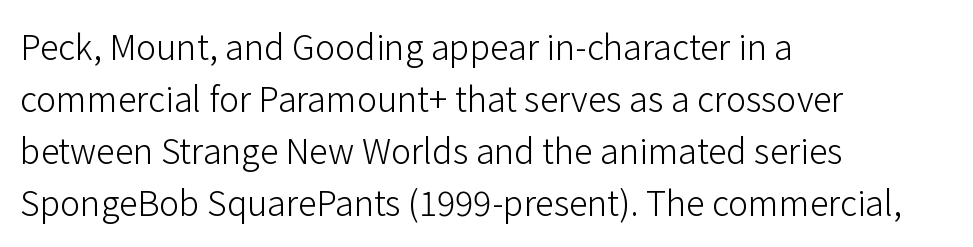
Quick note: not italic, upright. This rendering leaves character spacing at its baseline value. Successive baselines arrive at the customary interval. The typeface has the unassuming heft of standard copy or less. In CSS terms this would be text-align: left. The face used here is proportionally spaced, like ordinary book or web type.
